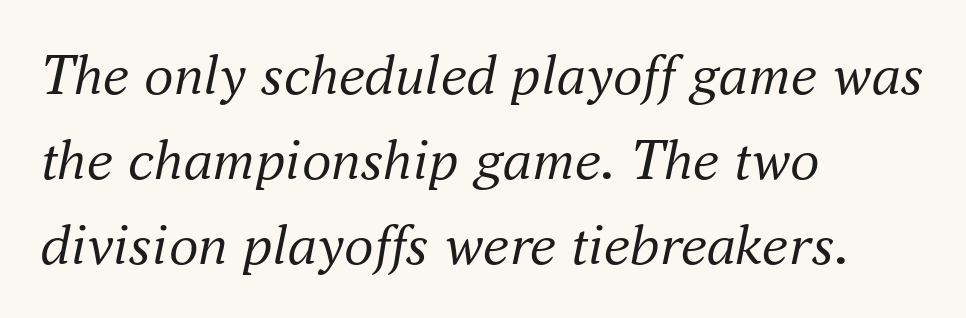
{"serif": "yes", "italic": "yes", "lean": "right", "slant_degrees": 16, "bold": "no", "weight": "regular", "width": "normal", "stroke_contrast": "medium", "x_height": "small", "monospaced": "no", "underline": "no", "align": "left", "line_spacing": "normal", "line_spacing_ratio": 1.44, "letter_spacing": "normal", "letter_spacing_em": 0.0, "glyph_px": 59}
